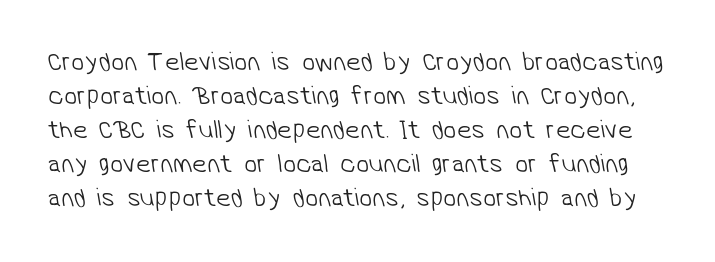
Nothing unusual about the tracking: characters are spaced as the font intends. Underlining? Definitely not there. No heavy texture on the line: the type isn't bold. Regular leading.
